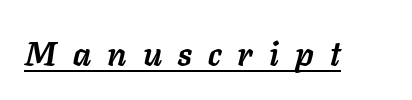
Q: Is the text bold? A: Yes.
Q: Is the text italic (slanted)? A: Yes, it leans right by about 11 degrees.
Q: Is the text underlined? A: Yes.
Q: Is the spacing between letters normal or unusually wide? A: Unusually wide.
Q: Width (condensed, normal, or wide)? A: Normal.
Q: Stroke contrast? A: Low.
Q: x-height? A: Medium.
Q: Monospaced? A: No.
